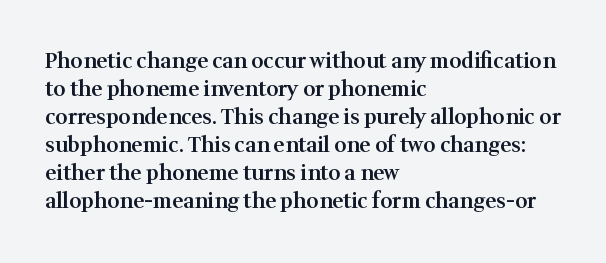
{"italic": "no", "bold": "semi", "underline": "no", "align": "left", "line_spacing": "normal", "line_spacing_ratio": 1.33, "letter_spacing": "normal", "letter_spacing_em": 0.0, "glyph_px": 21}
